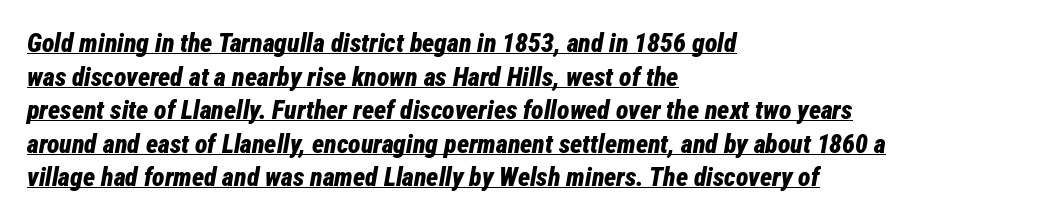
The passage shown stacks its lines at a standard gap. This is heavy type, rendered in bold. This is underlined copy, the kind a proofreader might mark for attention. This sample uses plain, unmodified letter spacing.
